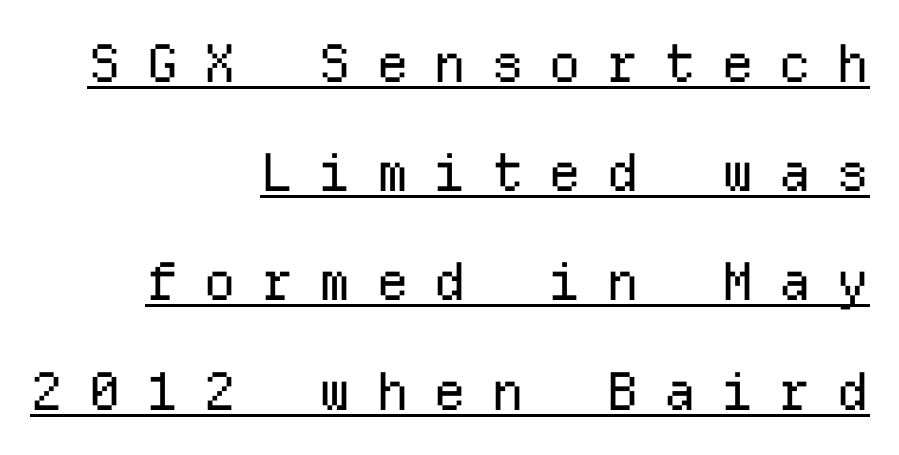
This sample carries an underscore along the baseline area. These lines were composed using upright roman letters. The typeface has the unassuming heft of standard copy or less. The face used here is monospaced, like something from a code editor.
